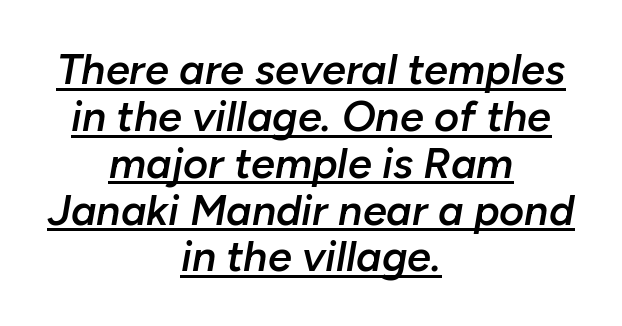
{"italic": "yes", "lean": "right", "slant_degrees": 10, "bold": "semi", "weight": "semibold", "width": "normal", "stroke_contrast": "low", "x_height": "medium", "monospaced": "no", "underline": "yes", "align": "center", "line_spacing": "tight", "line_spacing_ratio": 1.09, "letter_spacing": "normal", "letter_spacing_em": 0.0, "glyph_px": 43}
